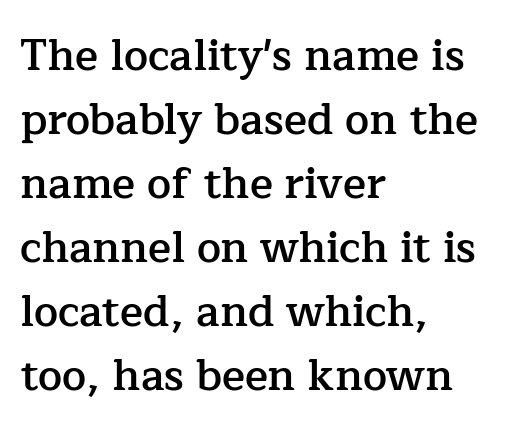
You can tell it's not italic because the verticals are truly vertical. Where is the straight margin? On the left. This sample uses plain, unmodified letter spacing. Descenders hang freely into open space. Font category for this specimen: serif. Each new line begins a customary step beneath the previous one.
